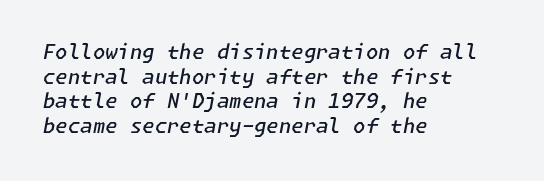
The image shows 20 px text type, italic (leaning right); set left-aligned, line spacing 1.23x, normal letter spacing, not underlined.
